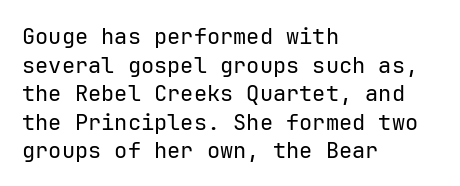
Q: Is the text bold? A: No.
Q: Is the text italic (slanted)? A: No, it is upright.
Q: Is the text underlined? A: No.
Q: How is the paragraph aligned? A: Left-aligned.
Q: Is the spacing between letters normal or unusually wide? A: Normal.
Q: Is the spacing between lines tight, normal or loose? A: Normal.
